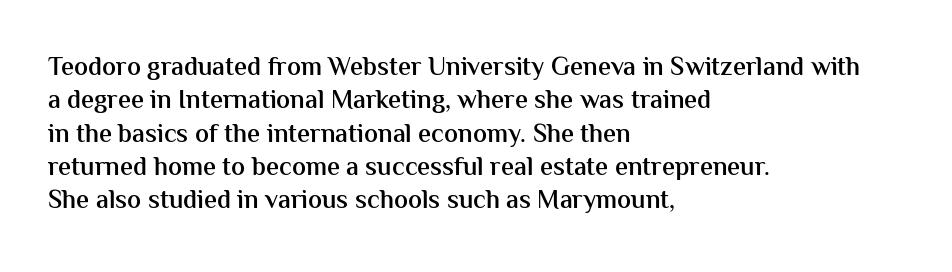
Q: Is the text bold? A: Semi-bold.
Q: Is the text italic (slanted)? A: No, it is upright.
Q: Is the text underlined? A: No.
Q: How is the paragraph aligned? A: Left-aligned.
Q: Is the spacing between letters normal or unusually wide? A: Normal.
Q: Is the spacing between lines tight, normal or loose? A: Normal.
